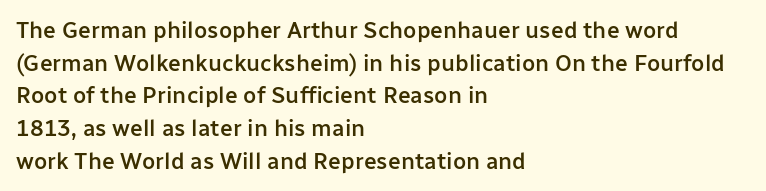
{"italic": "no", "bold": "semi", "underline": "no", "align": "left", "line_spacing": "normal", "line_spacing_ratio": 1.42, "letter_spacing": "normal", "letter_spacing_em": 0.0, "glyph_px": 23}
